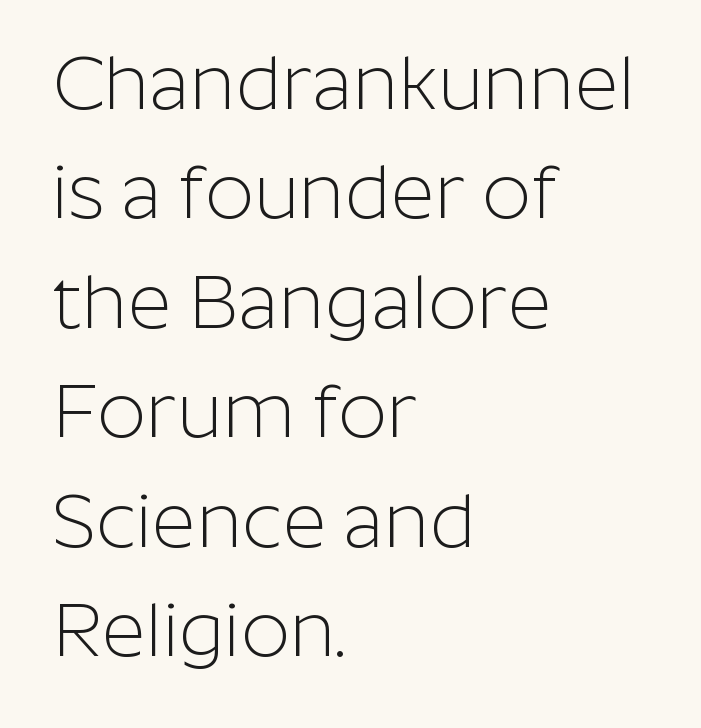
The image shows 76 px light sans-serif type, upright; set left-aligned, normal line spacing (1.44x), normal letter spacing, not underlined; low stroke contrast and a medium x-height.
